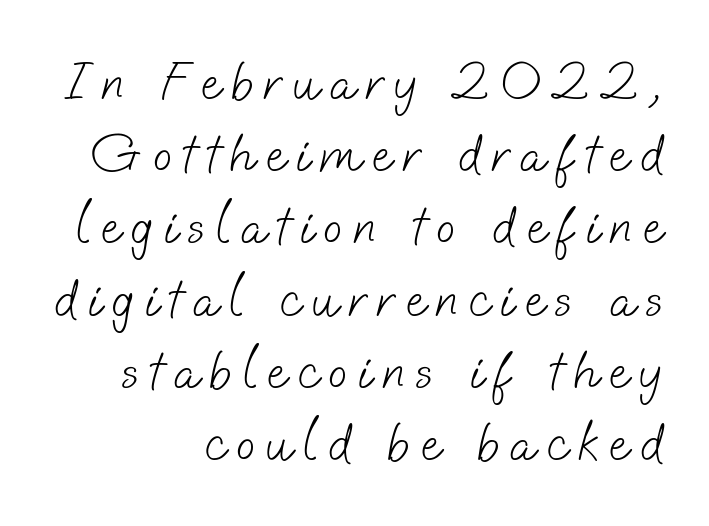
Q: Is the text bold? A: No.
Q: Is the typeface a serif or a sans-serif typeface? A: Sans-serif.
Q: Is the text underlined? A: No.
Q: How is the paragraph aligned? A: Right-aligned.
Q: Is the spacing between lines tight, normal or loose? A: Normal.
Q: Width (condensed, normal, or wide)? A: Normal.
Q: Stroke contrast? A: Low.
Q: x-height? A: Small.
Q: Monospaced? A: No.
